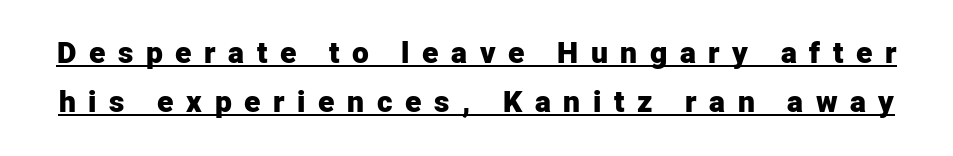
Every character sits straight up, as roman type does. Loose tracking; the words dissolve into strings of separated letters. The face used here appears with an underline applied. The sample has been set heavy, in full bold. Interline gaps are of average width in this sample.
